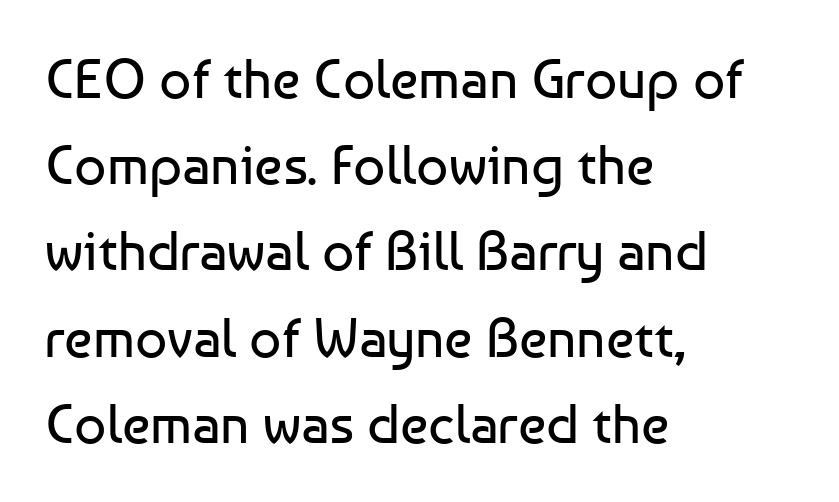
{"serif": "no", "italic": "no", "bold": "no", "weight": "regular", "width": "normal", "stroke_contrast": "low", "x_height": "medium", "monospaced": "no", "underline": "no", "align": "left", "line_spacing": "normal", "line_spacing_ratio": 1.54, "letter_spacing": "normal", "letter_spacing_em": 0.0, "glyph_px": 56}
